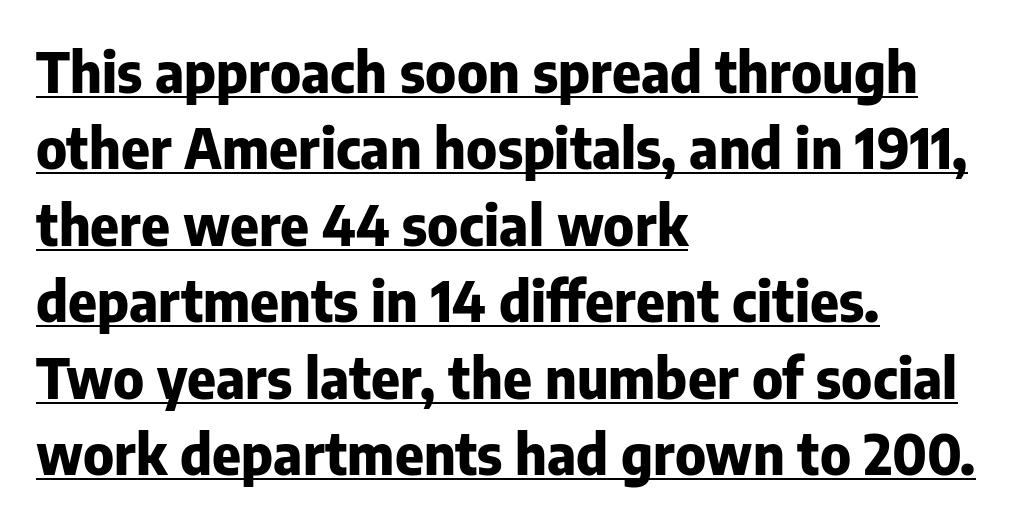
In terms of weight, the rendering is a true, heavy bold. Caption: lettering with a line underneath. In terms of letterspacing, this is plain default setting. Think of a printed novel: that variable character pitch is what you see here.
